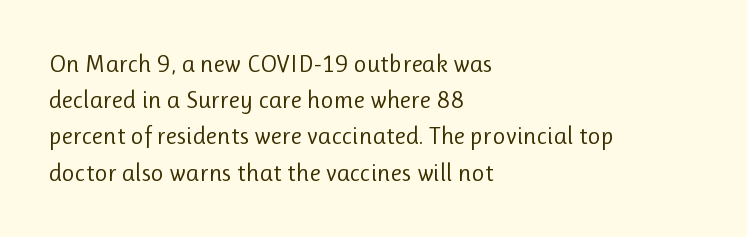
{"italic": "no", "bold": "no", "underline": "no", "align": "left", "line_spacing": "normal", "line_spacing_ratio": 1.45, "letter_spacing": "normal", "letter_spacing_em": 0.0, "glyph_px": 25}
